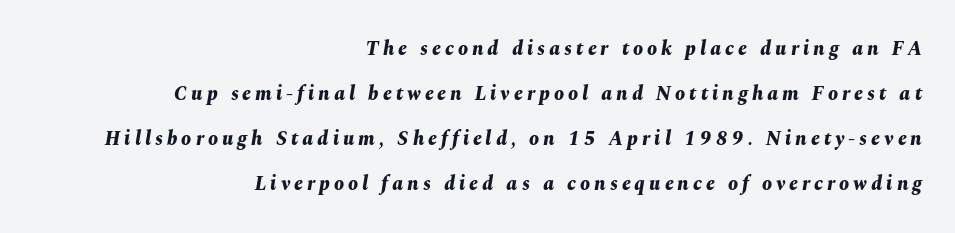
Q: Is the text bold? A: Yes.
Q: Is the text italic (slanted)? A: Yes, it leans right by about 10 degrees.
Q: Is the text underlined? A: No.
Q: How is the paragraph aligned? A: Right-aligned.
Q: Is the spacing between letters normal or unusually wide? A: Unusually wide.
Q: Is the spacing between lines tight, normal or loose? A: Loose.
